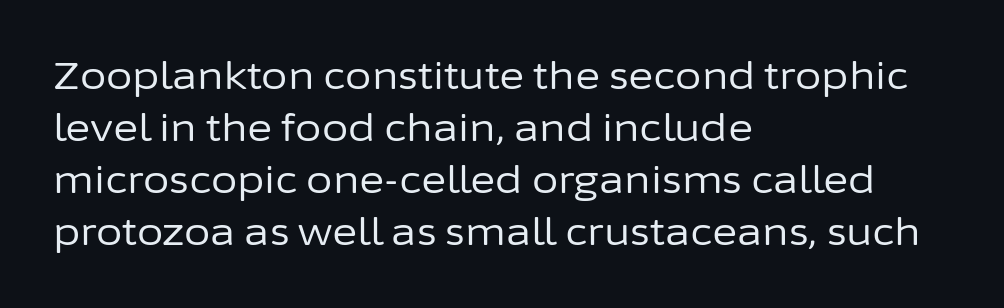
{"serif": "no", "italic": "no", "bold": "no", "weight": "regular", "width": "normal", "stroke_contrast": "low", "x_height": "medium", "monospaced": "no", "underline": "no", "align": "left", "line_spacing": "normal", "line_spacing_ratio": 1.37, "letter_spacing": "normal", "letter_spacing_em": 0.0, "glyph_px": 38}
